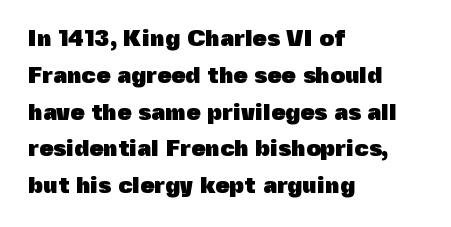
Q: Is the text bold? A: Yes.
Q: Is the text italic (slanted)? A: No, it is upright.
Q: Is the text underlined? A: No.
Q: How is the paragraph aligned? A: Left-aligned.
Q: Is the spacing between letters normal or unusually wide? A: Normal.
Q: Is the spacing between lines tight, normal or loose? A: Normal.
